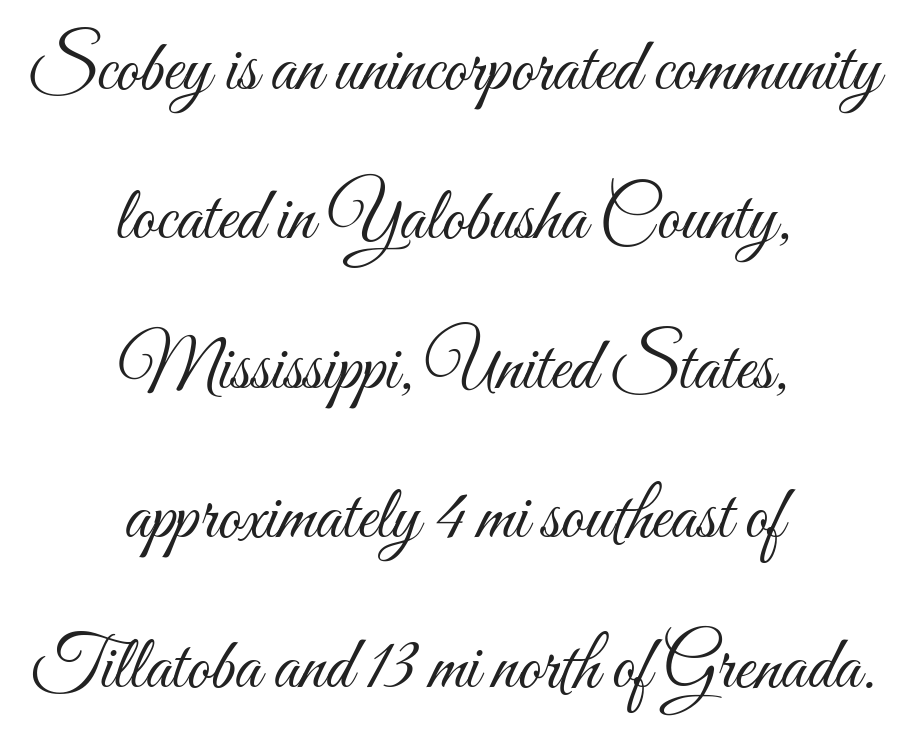
How would I describe the line gaps? Wide and relaxed. Is this a heavy cut? Hardly; it is regular or lighter. Both edges are ragged and mirror each other, which tells us the setting is centered. Is the letter spacing exaggerated? No — it looks like the ordinary default. Glance below the letters and you will spot only blank space.
